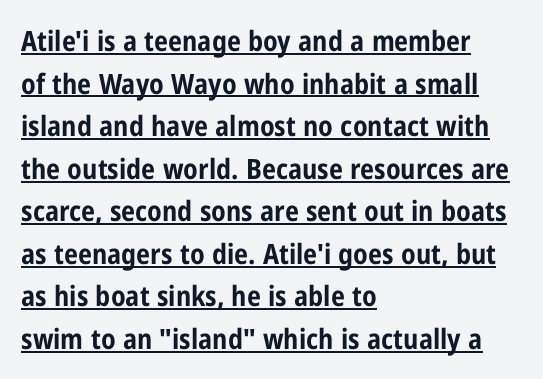
{"serif": "no", "italic": "no", "bold": "yes", "weight": "bold", "width": "condensed", "stroke_contrast": "low", "x_height": "medium", "monospaced": "no", "underline": "yes", "align": "left", "line_spacing": "normal", "line_spacing_ratio": 1.52, "letter_spacing": "normal", "letter_spacing_em": 0.0, "glyph_px": 28}
